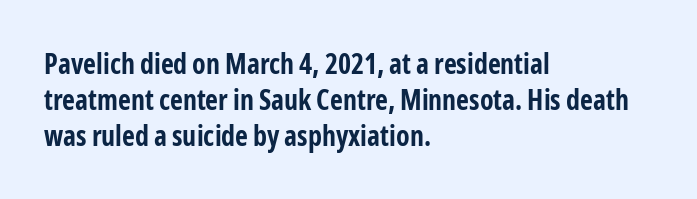
Q: Is the text bold? A: Yes.
Q: Is the text italic (slanted)? A: No, it is upright.
Q: Is the typeface a serif or a sans-serif typeface? A: Sans-serif.
Q: Is the text underlined? A: No.
Q: How is the paragraph aligned? A: Left-aligned.
Q: Is the spacing between letters normal or unusually wide? A: Normal.
Q: Is the spacing between lines tight, normal or loose? A: Normal.
Q: Width (condensed, normal, or wide)? A: Condensed.
Q: Stroke contrast? A: Low.
Q: x-height? A: Medium.
Q: Monospaced? A: No.
